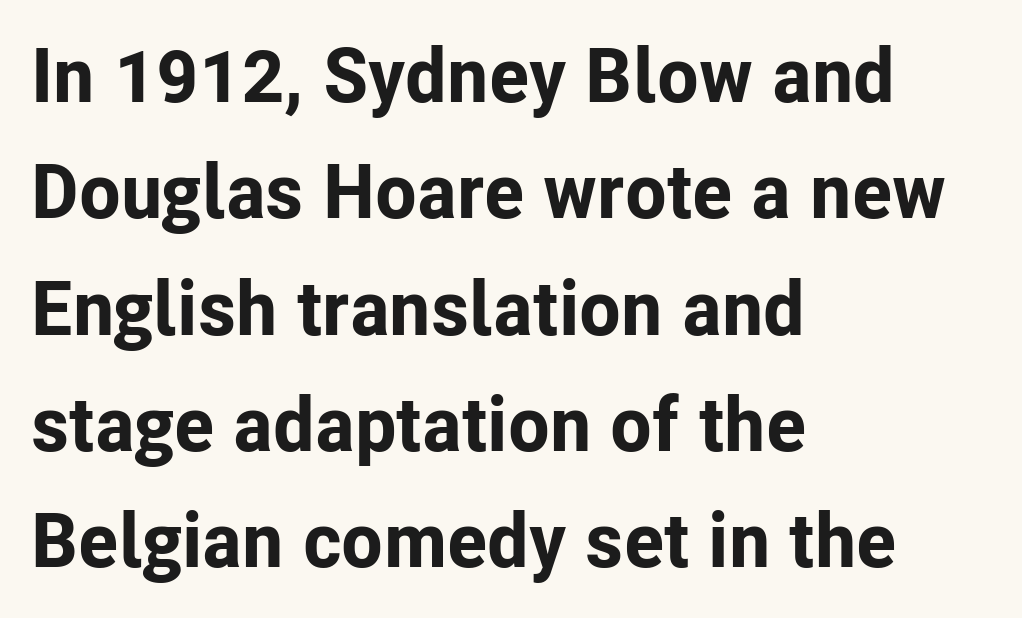
Heavy, bold letterforms. The type family on display is of the sans-serif kind. Quick note: interline space is typical. Visually the block forms a straight wall on the left and a jagged coastline on the right. Short note: letters normally spaced.
